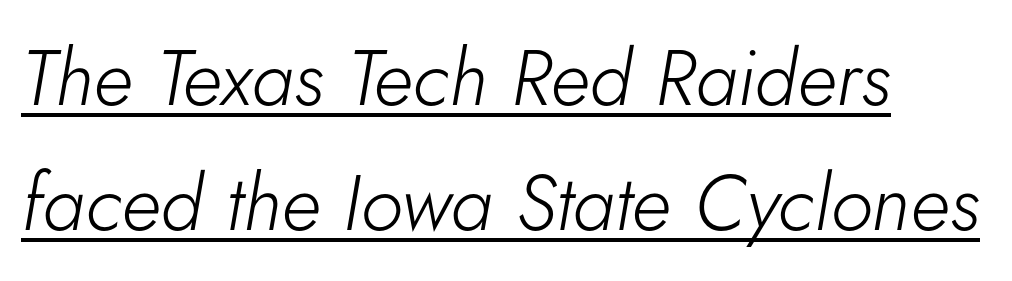
What stands out about the letter spacing? Nothing — it is the standard amount. The letterforms sit at book weight or below. This rendering features underlined lettering. Slant detected: the letters are inclined.
